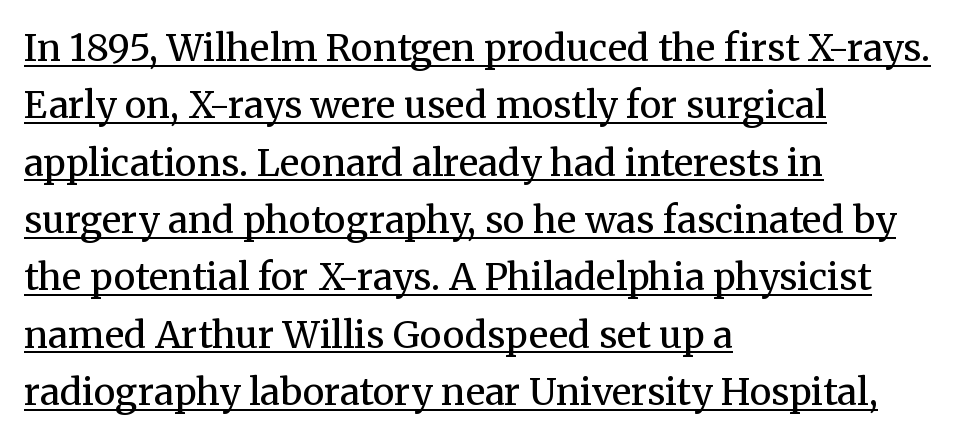
This is underlined copy, the kind a proofreader might mark for attention. The font's upright variant was chosen for this text. These lines are composed in type with serifs. Teacher's note: observe the even left margin — that is flush-left alignment. How are the letters spaced? Ordinarily, with no added tracking.
